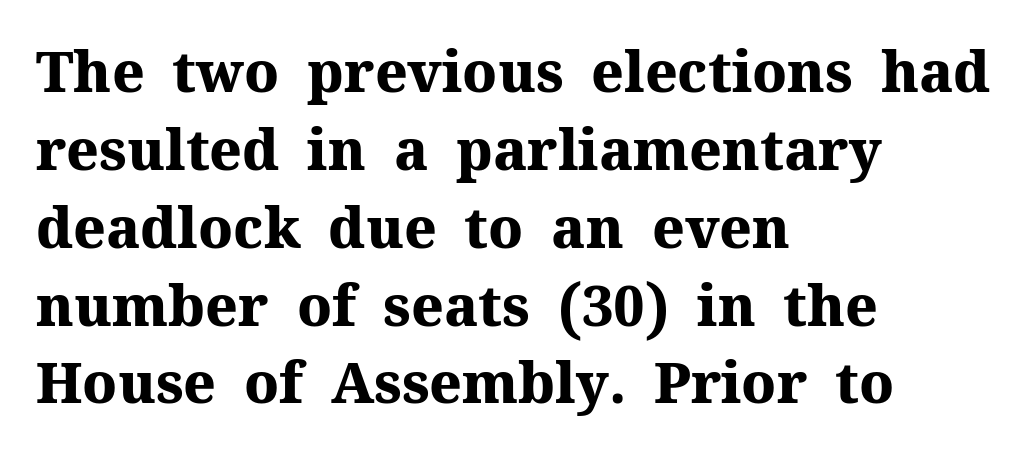
The image shows 56 px heavy serif type, upright; set left-aligned, normal line spacing (1.39x), normal letter spacing, not underlined; medium stroke contrast and a medium x-height.
